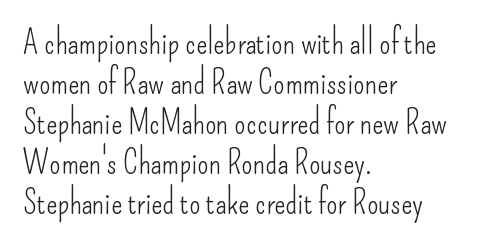
{"serif": "no", "italic": "no", "bold": "no", "weight": "light", "width": "condensed", "stroke_contrast": "low", "x_height": "small", "monospaced": "no", "underline": "no", "align": "left", "line_spacing_ratio": 1.21, "letter_spacing": "normal", "letter_spacing_em": 0.0, "glyph_px": 33}
